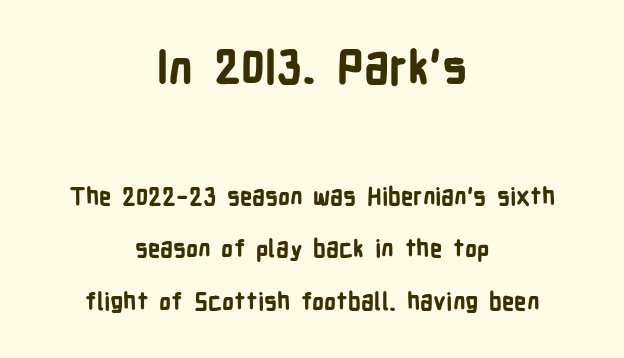
The image shows 47 px bold, condensed sans-serif type, upright; set centered, loose line spacing (2.18x), normal letter spacing, not underlined; the first (top) block is 1.96x larger; low stroke contrast and a medium x-height.
